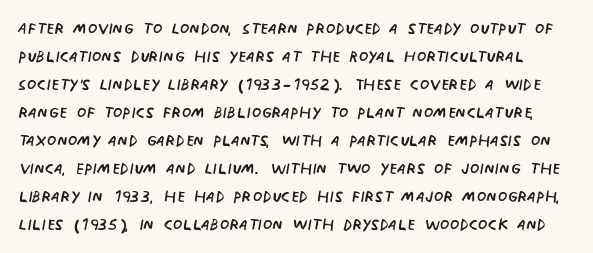
Q: Is the text bold? A: No.
Q: Is the text underlined? A: No.
Q: Is the spacing between letters normal or unusually wide? A: Normal.
Q: Is the spacing between lines tight, normal or loose? A: Normal.
